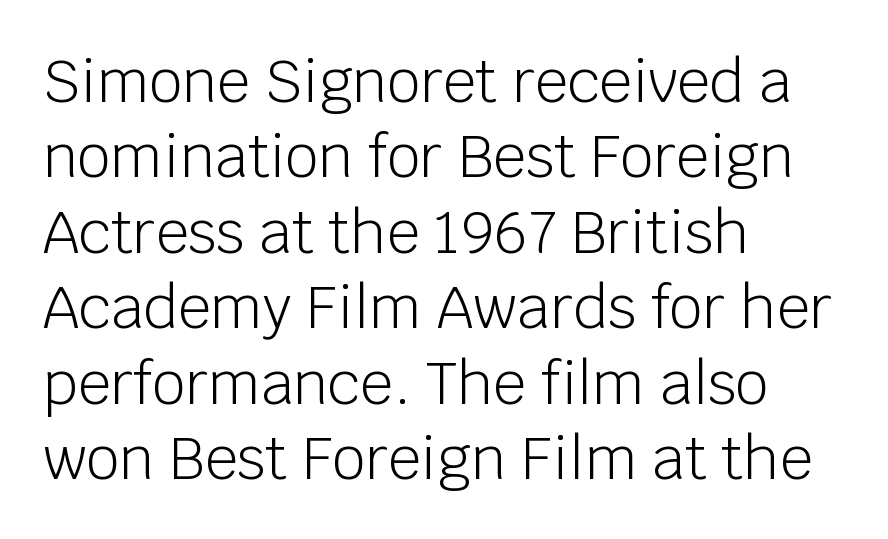
The paragraph shown leans on its left margin. The space beneath each line is pristine and unruled. When letters stand straight like this, we call the style roman or upright. The strokes carry an ordinary text weight at most. A typesetter would call this proportional, since set widths differ per character. Quick note: interline space is typical.
